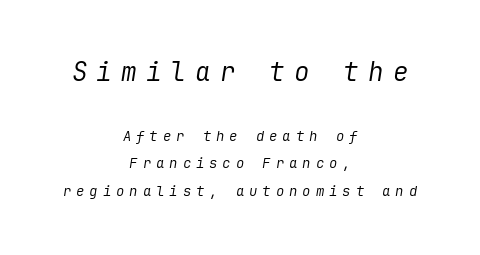
Words float on clear page, feet unadorned. Think standard paragraph weight, or any step lighter than that. Line starts and ends both wander, symmetrically. The letters are slanted; this is an italic face.
